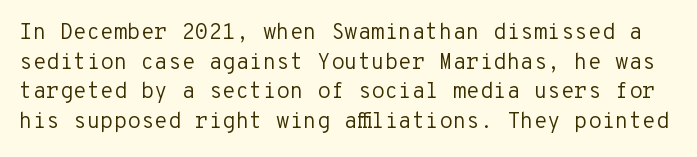
Q: Is the text bold? A: No.
Q: Is the text italic (slanted)? A: No, it is upright.
Q: Is the text underlined? A: No.
Q: Is the spacing between letters normal or unusually wide? A: Normal.
Q: Is the spacing between lines tight, normal or loose? A: Normal.
